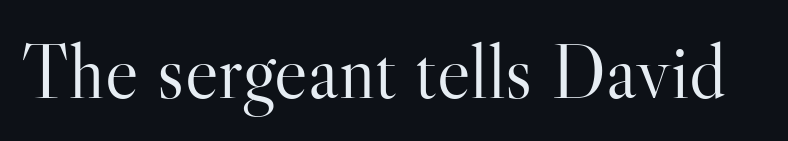
{"serif": "yes", "italic": "no", "bold": "no", "weight": "light", "width": "normal", "stroke_contrast": "high", "x_height": "small", "monospaced": "no", "underline": "no", "letter_spacing": "normal", "letter_spacing_em": 0.0, "glyph_px": 79}
